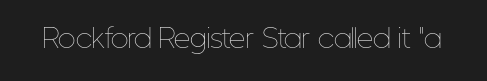
A roman cut, with each character standing at attention. Decoration check: the copy has no underline. The gaps between neighbouring characters are ordinary and unremarkable. Bold? No — there's no thickening of the strokes.
